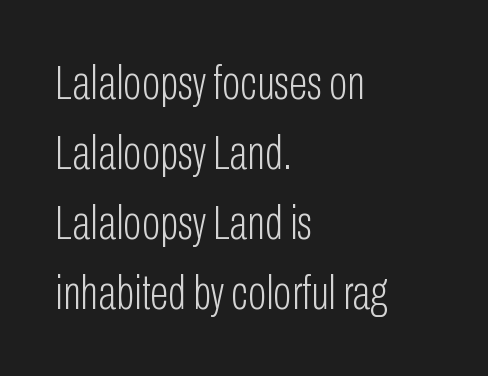
{"serif": "no", "italic": "no", "bold": "no", "weight": "light", "width": "condensed", "stroke_contrast": "low", "x_height": "medium", "monospaced": "no", "underline": "no", "align": "left", "line_spacing": "normal", "line_spacing_ratio": 1.43, "letter_spacing": "normal", "letter_spacing_em": 0.0, "glyph_px": 49}
